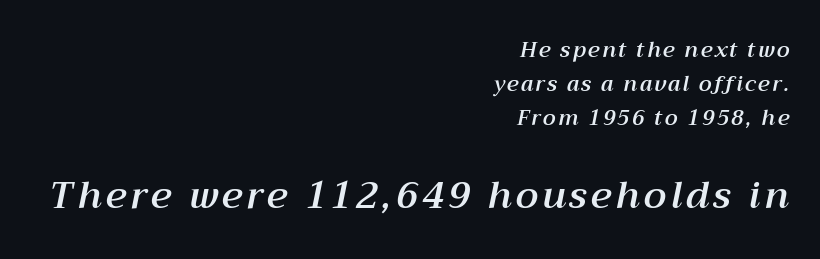
{"italic": "yes", "lean": "right", "slant_degrees": 12, "width": "normal", "stroke_contrast": "medium", "x_height": "medium", "monospaced": "no", "underline": "no", "align": "right", "line_spacing": "normal", "line_spacing_ratio": 1.62, "larger_block": "second", "size_ratio": 1.76, "glyph_px": 37}
